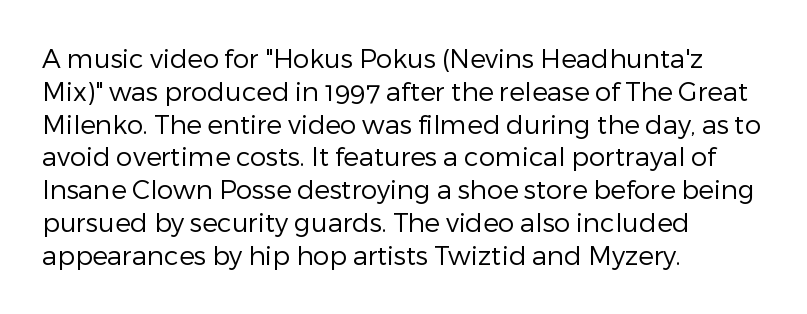
Check the space under the baseline: it is left empty. Posture: upright roman. Is the type heavy? It reads as light-to-regular instead. One-word summary of the alignment: left. The line-height multiplier appears to be the usual default.
